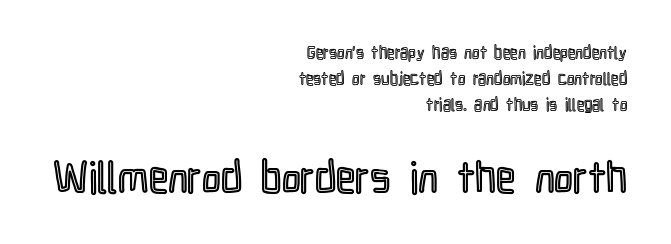
In this sample the second text group is rendered at the bigger scale. The block of text has a typical density, with ordinary space between rows. Varying glyph widths throughout — classic text-font behaviour. Does the lettering tilt? It doesn't — this is upright.
